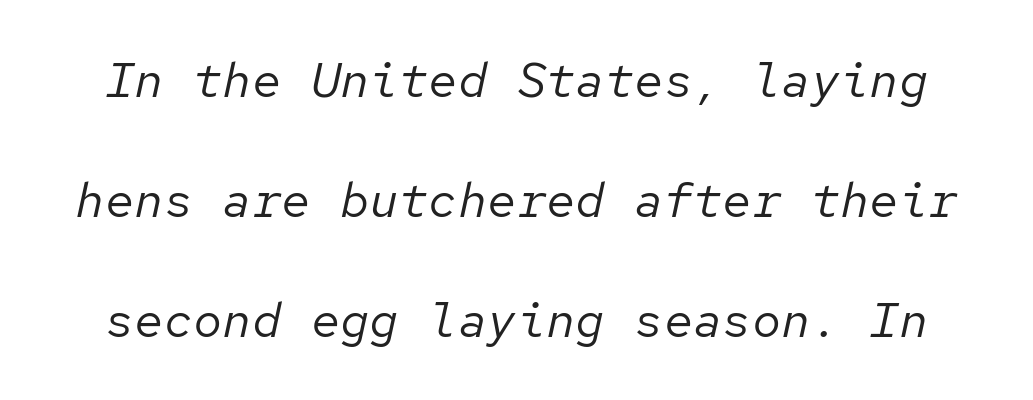
Check the space under the baseline: it is left empty. Vertically, the passage feels expansive, rows floating well apart. When letters slant like this, we call the style italic. Stroke mass is kept to a normal reading level or below. The horizontal fit of the characters is conventional and even.
